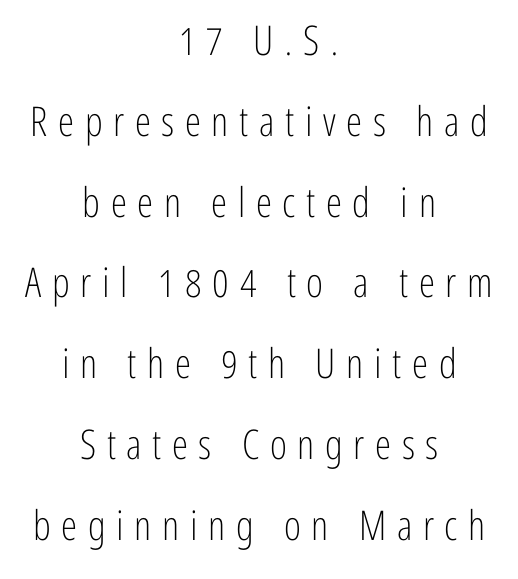
{"serif": "no", "italic": "no", "bold": "no", "weight": "light", "width": "condensed", "stroke_contrast": "low", "x_height": "medium", "monospaced": "no", "underline": "no", "align": "center", "line_spacing": "loose", "line_spacing_ratio": 1.97, "letter_spacing": "wide", "letter_spacing_em": 0.26, "glyph_px": 41}
